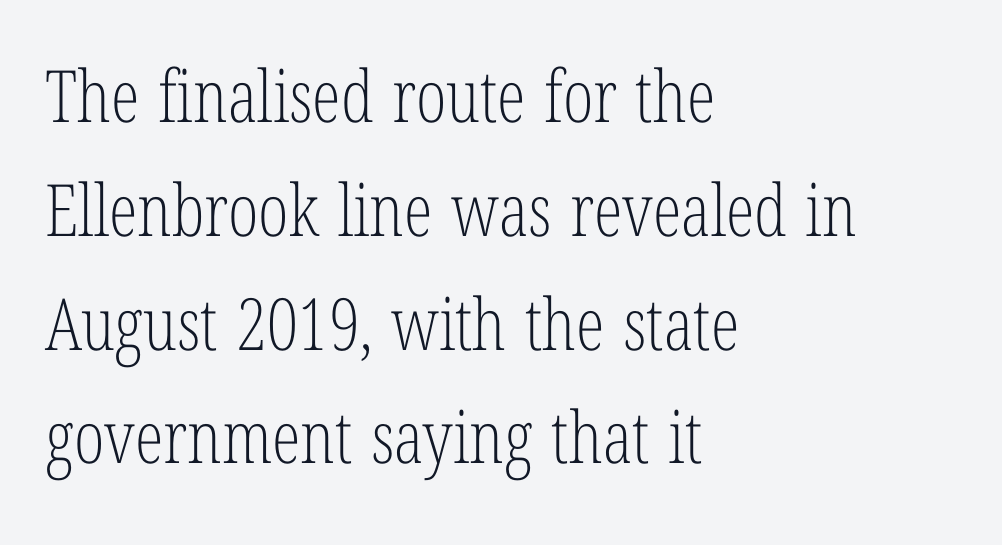
{"serif": "yes", "italic": "no", "bold": "no", "weight": "light", "width": "condensed", "stroke_contrast": "low", "x_height": "medium", "monospaced": "no", "underline": "no", "align": "left", "line_spacing": "normal", "line_spacing_ratio": 1.58, "letter_spacing": "normal", "letter_spacing_em": 0.0, "glyph_px": 72}
